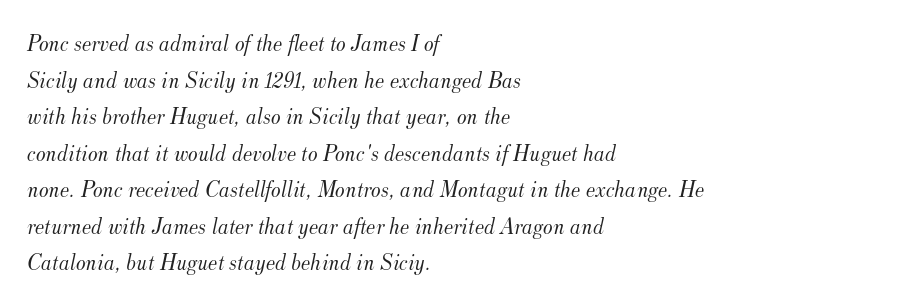
Q: Is the text bold? A: No.
Q: Is the text italic (slanted)? A: Yes, it leans right by about 12 degrees.
Q: Is the text underlined? A: No.
Q: How is the paragraph aligned? A: Left-aligned.
Q: Is the spacing between letters normal or unusually wide? A: Normal.
Q: Is the spacing between lines tight, normal or loose? A: Normal.
